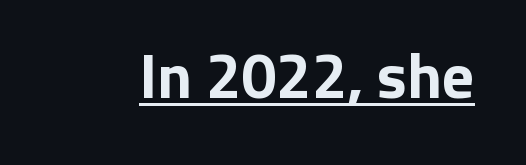
The image shows 63 px bold sans-serif type, upright; set normal letter spacing, underlined; low stroke contrast and a medium x-height.
